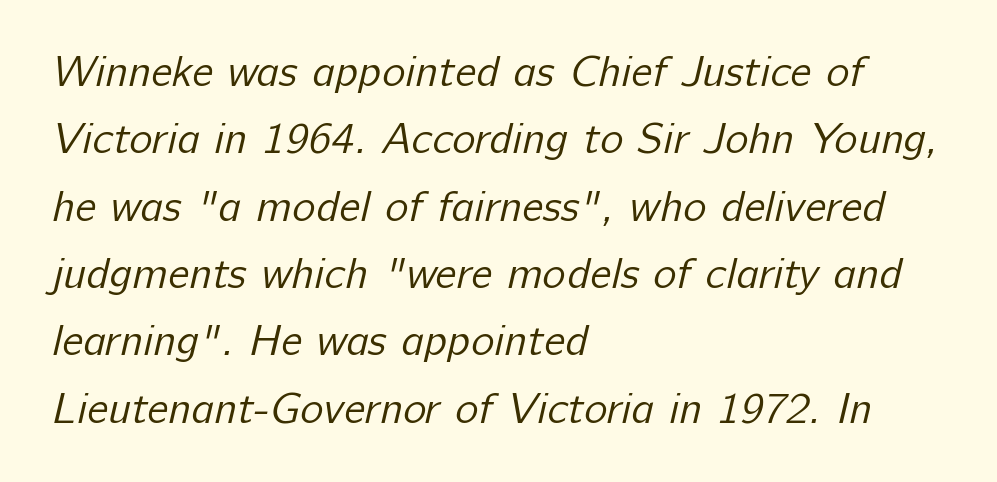
Letters rest on an invisible, unmarked baseline. The typesetter chose a ragged-right arrangement here. In terms of leading, this rendering sits right in the middle. This sample uses a sans-serif face. The typeface has the unassuming heft of standard copy or less. Spacing verdict: proportional, widths tailored to each character.
